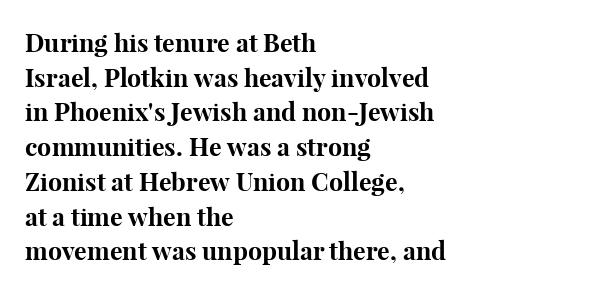
The image shows 25 px bold type, upright; set left-aligned, normal line spacing (1.39x), normal letter spacing, not underlined.
